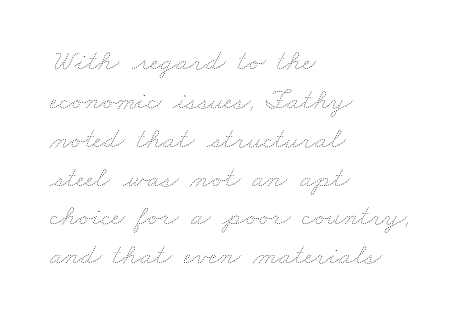
The image shows 29 px thin, wide type; set left-aligned, normal line spacing (1.34x), normal letter spacing, not underlined; low stroke contrast and a small x-height.
